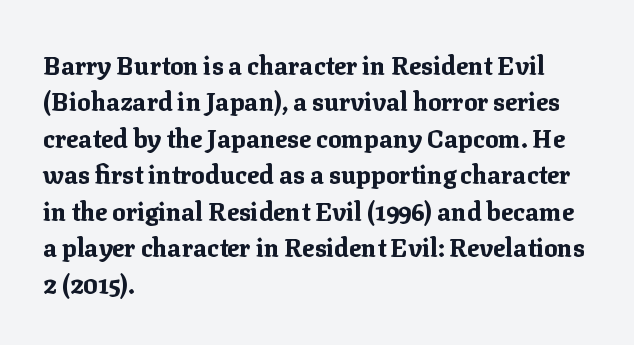
The image shows 25 px bold type, upright; set left-aligned, normal line spacing (1.46x), normal letter spacing, not underlined.
